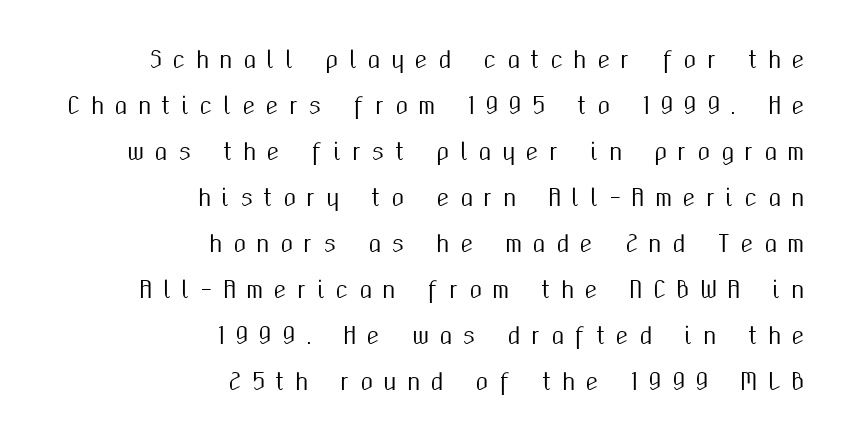
The image shows 23 px text type, upright; set right-aligned, loose line spacing (2.0x), unusually wide letter spacing (+0.46 em), not underlined.
